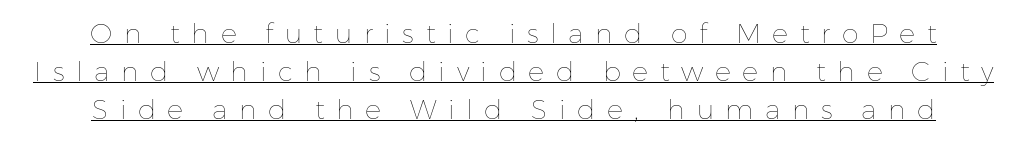
{"italic": "no", "bold": "no", "underline": "yes", "line_spacing": "normal", "line_spacing_ratio": 1.4, "letter_spacing": "wide", "letter_spacing_em": 0.43, "glyph_px": 27}
